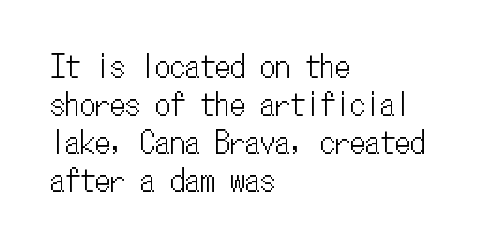
Decoration check: the copy has no underline. Quick note: interline space is typical. This sample uses plain, unmodified letter spacing. Compared with a centered layout, this one pins lines to the left instead. Posture: upright roman. Fixed-width glyphs throughout — classic coding-font behaviour.
